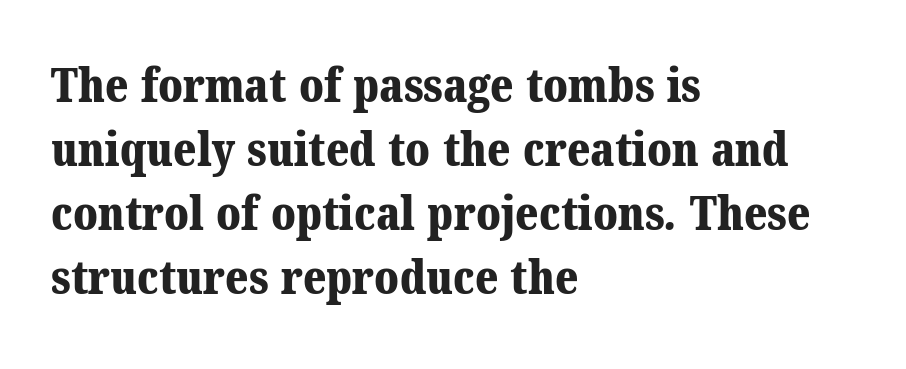
The image shows 47 px bold serif type; set left-aligned, normal line spacing (1.36x), normal letter spacing, not underlined; medium stroke contrast and a medium x-height.
